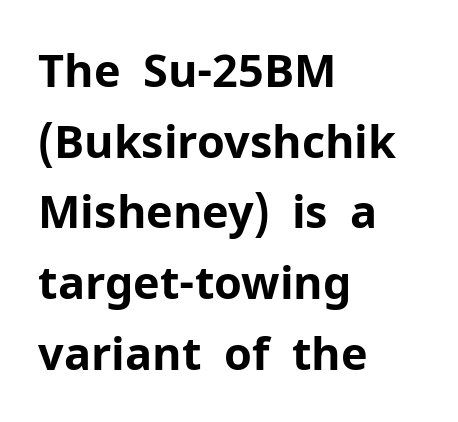
The passage shown has conventional tracking throughout. Anything drawn beneath the words? Only blank space. Is the block centered? No — it sits flush against the left margin. Upright lettering throughout. The leading is moderate, giving the passage an even texture.
